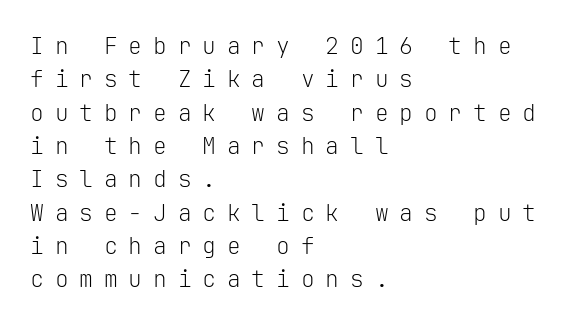
Q: Is the text bold? A: No.
Q: Is the text italic (slanted)? A: No, it is upright.
Q: Is the text underlined? A: No.
Q: How is the paragraph aligned? A: Left-aligned.
Q: Is the spacing between letters normal or unusually wide? A: Unusually wide.
Q: Is the spacing between lines tight, normal or loose? A: Normal.
